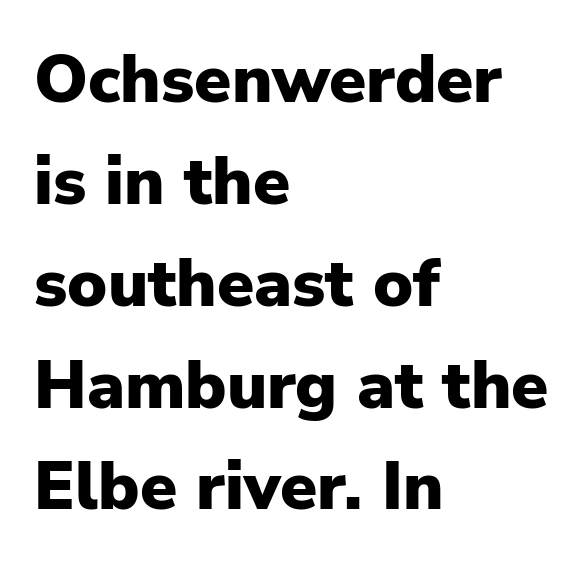
Q: Is the text bold? A: Yes.
Q: Is the text italic (slanted)? A: No, it is upright.
Q: Is the typeface a serif or a sans-serif typeface? A: Sans-serif.
Q: Is the text underlined? A: No.
Q: How is the paragraph aligned? A: Left-aligned.
Q: Is the spacing between letters normal or unusually wide? A: Normal.
Q: Is the spacing between lines tight, normal or loose? A: Normal.
Q: Width (condensed, normal, or wide)? A: Normal.
Q: Stroke contrast? A: Low.
Q: x-height? A: Medium.
Q: Monospaced? A: No.
